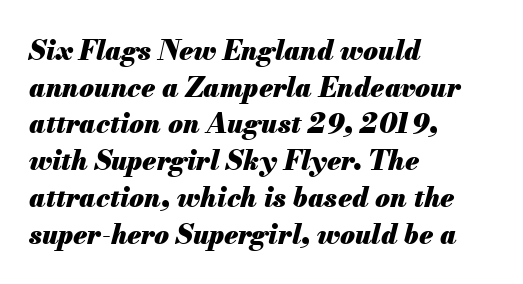
{"italic": "yes", "lean": "right", "slant_degrees": 13, "bold": "yes", "underline": "no", "align": "left", "line_spacing": "normal", "line_spacing_ratio": 1.36, "letter_spacing": "normal", "letter_spacing_em": 0.0, "glyph_px": 27}
